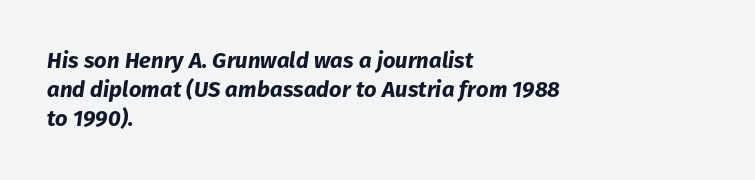
Honestly, there is no underline to notice here at all. The specimen reads as italic at a glance. The sample has been set heavy, in full bold. The letterforms sit shoulder to shoulder at normal distance. Horizontal bands of white between lines are of average thickness. Casual observation: everything's shoved over to the left.
